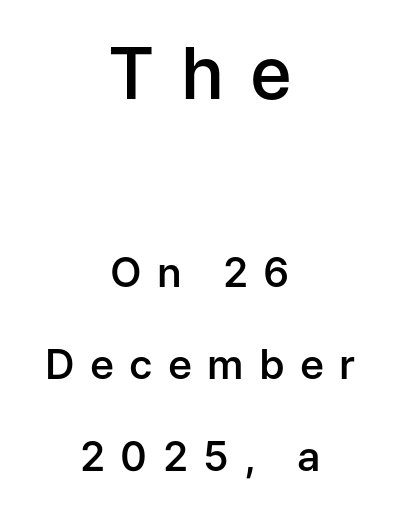
Does the type have serifs? No, each stem ends abruptly. Size contrast runs from large at the top to small at the bottom. Compared with an ordinary text face, these strokes are moderately heavier — a semibold. Note the varied advance widths — an 'i' is clearly narrower than an 'm'. Glance below the letters and you will spot only blank space.
